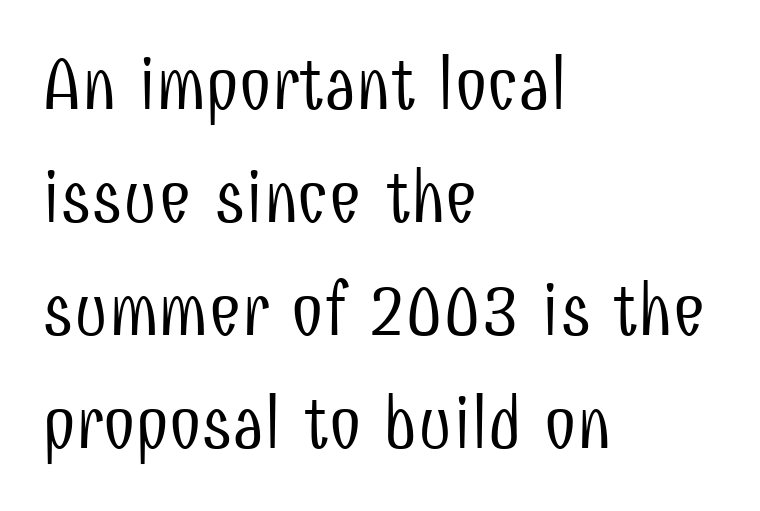
The image shows 73 px light, condensed sans-serif type, upright; set left-aligned, normal line spacing (1.55x), normal letter spacing, not underlined; low stroke contrast and a medium x-height.
